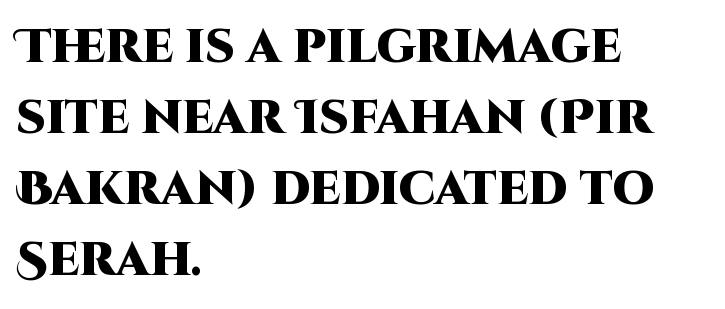
The image shows 47 px heavy sans-serif type, upright; set left-aligned, normal line spacing (1.51x), normal letter spacing, not underlined; high stroke contrast and a large x-height.
